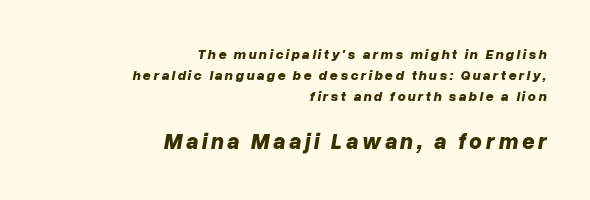
The image shows 22 px bold type, italic (leaning right); set right-aligned, normal line spacing (1.5x), not underlined; the second (bottom) block is 1.57x larger.
